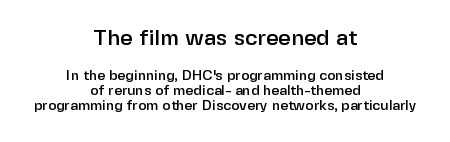
Compared with typical paragraphs, the rows here are closer together. When letters stand straight like this, we call the style roman or upright. The letters in the upper block stand taller than those in the block below. Unmarked baselines from the first word to the last.
